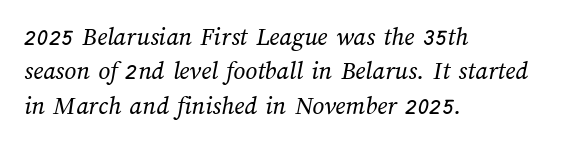
Q: Is the text bold? A: No.
Q: Is the text underlined? A: No.
Q: How is the paragraph aligned? A: Left-aligned.
Q: Is the spacing between letters normal or unusually wide? A: Normal.
Q: Is the spacing between lines tight, normal or loose? A: Normal.
